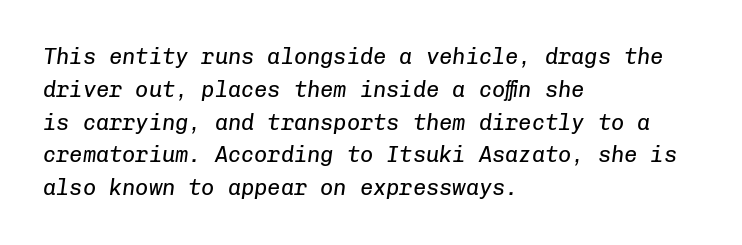
{"italic": "yes", "lean": "right", "slant_degrees": 8, "bold": "no", "underline": "no", "align": "left", "line_spacing": "normal", "line_spacing_ratio": 1.49, "letter_spacing": "normal", "letter_spacing_em": 0.0, "glyph_px": 22}
